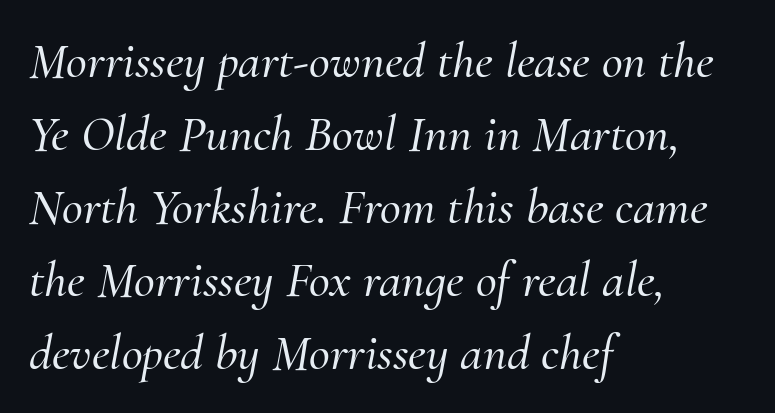
Q: Is the text italic (slanted)? A: Yes, it leans right by about 10 degrees.
Q: Is the typeface a serif or a sans-serif typeface? A: Serif.
Q: Is the text underlined? A: No.
Q: How is the paragraph aligned? A: Left-aligned.
Q: Is the spacing between letters normal or unusually wide? A: Normal.
Q: Is the spacing between lines tight, normal or loose? A: Normal.
Q: Width (condensed, normal, or wide)? A: Normal.
Q: Stroke contrast? A: Medium.
Q: x-height? A: Small.
Q: Monospaced? A: No.
